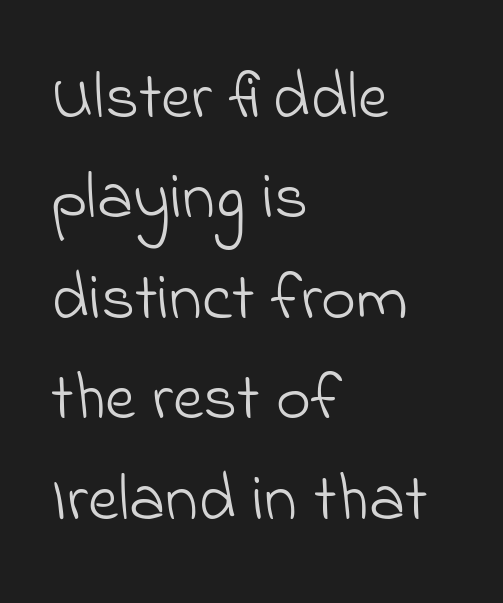
{"serif": "no", "bold": "no", "weight": "light", "width": "normal", "stroke_contrast": "low", "x_height": "small", "monospaced": "no", "underline": "no", "align": "left", "line_spacing": "normal", "line_spacing_ratio": 1.5, "letter_spacing": "normal", "letter_spacing_em": 0.0, "glyph_px": 67}
